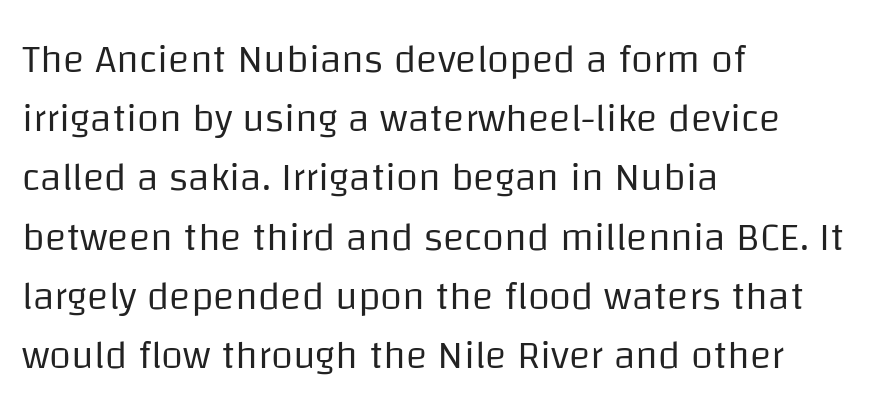
The image shows 40 px regular-weight sans-serif type, upright; set left-aligned, normal line spacing (1.48x), normal letter spacing, not underlined; low stroke contrast and a large x-height.
